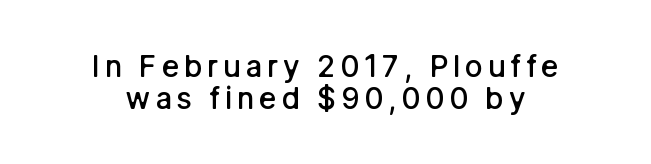
Characters remain perfectly vertical along every line. Honestly, the rows look squashed on top of each other. A sans-serif font was chosen for this passage. Words float on clear page, feet unadorned. The rendering uses natural spacing where letterforms have individual widths.
